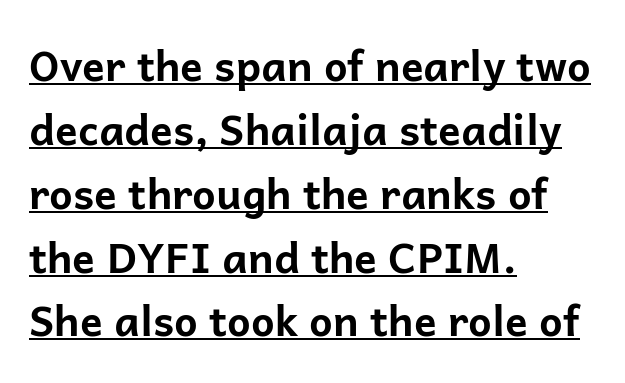
The image shows 42 px bold sans-serif type, upright; set left-aligned, normal line spacing (1.52x), normal letter spacing, underlined; low stroke contrast and a medium x-height.
